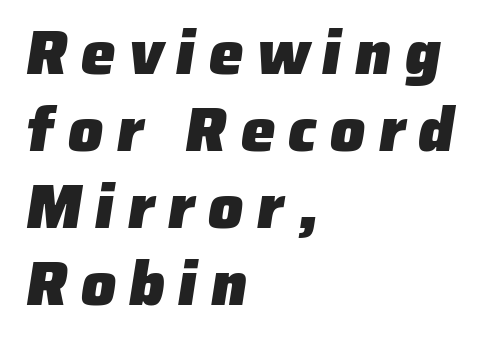
Q: Is the text bold? A: Yes.
Q: Is the typeface a serif or a sans-serif typeface? A: Sans-serif.
Q: Is the text underlined? A: No.
Q: How is the paragraph aligned? A: Left-aligned.
Q: Is the spacing between letters normal or unusually wide? A: Unusually wide.
Q: Width (condensed, normal, or wide)? A: Normal.
Q: Stroke contrast? A: Low.
Q: x-height? A: Medium.
Q: Monospaced? A: No.
